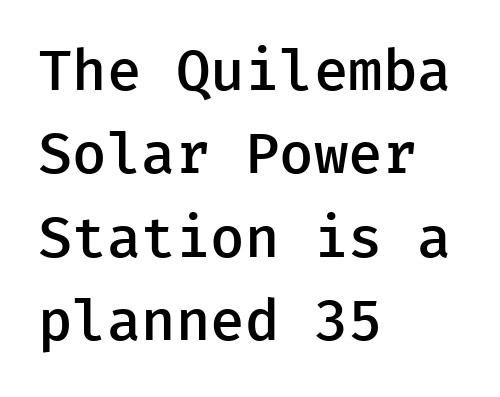
Unmarked baselines from the first word to the last. The typography opts for an upright posture over an oblique one. Compared with a centered layout, this one pins lines to the left instead. The lines sit at an ordinary, default distance from one another.
